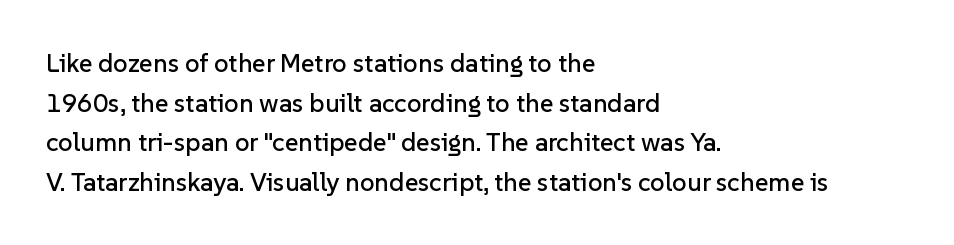
Interline gaps are of average width in this sample. The type sits square on the baseline with zero lean. Just letters on the line, the space beneath them empty. Students, note that the glyphs here touch the page at normal intervals. The rendering anchors every line to the left-hand side.
